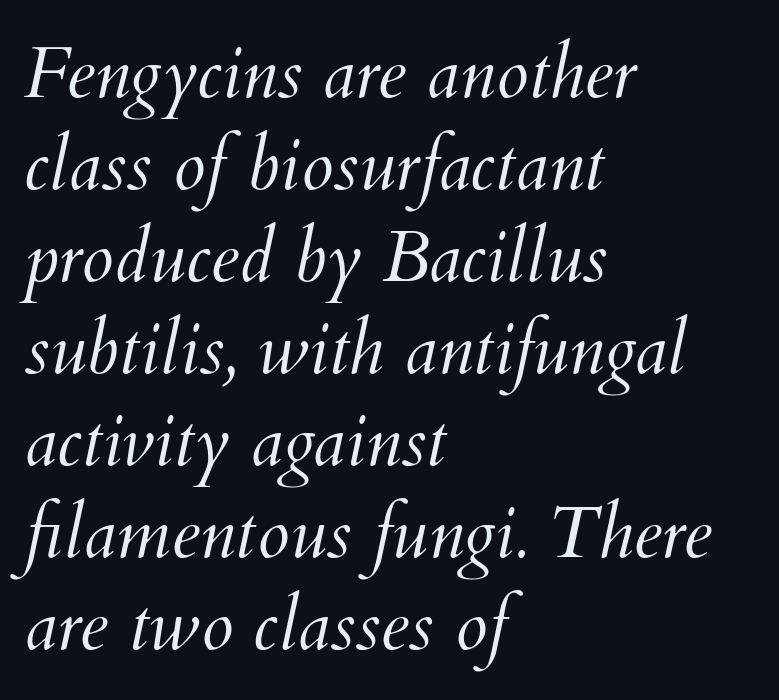
The image shows 73 px light type, italic (leaning right); set left-aligned, normal line spacing (1.26x), normal letter spacing, not underlined; medium stroke contrast and a small x-height.
